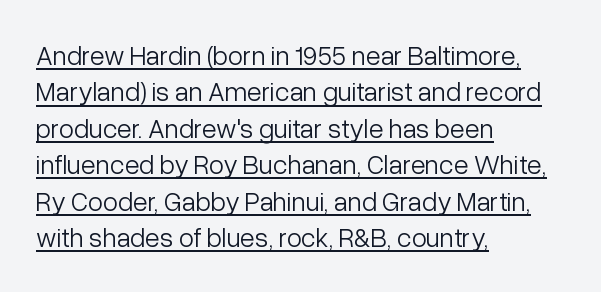
{"italic": "no", "bold": "no", "underline": "yes", "align": "left", "line_spacing": "normal", "line_spacing_ratio": 1.35, "letter_spacing": "normal", "letter_spacing_em": 0.0, "glyph_px": 27}
